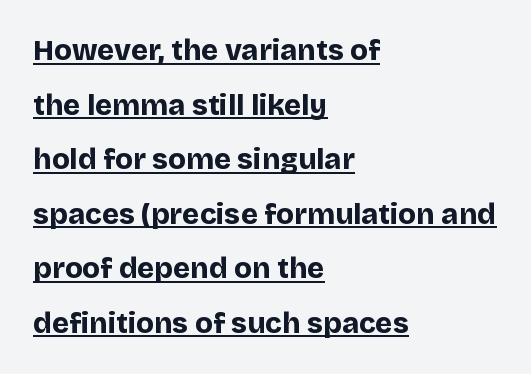
Heft: maximum for text — a bold. Layout note: lines flush left. Designer's note — italics off, roman on. Proportional: the letters do not fall into vertical columns.
